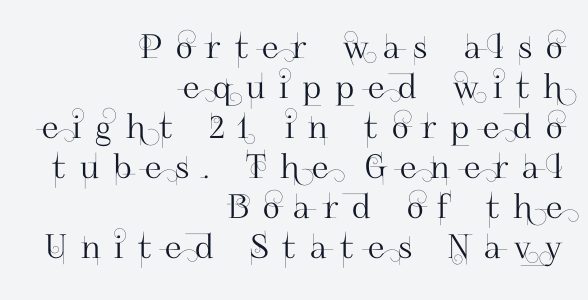
Q: Is the text italic (slanted)? A: No, it is upright.
Q: Is the typeface a serif or a sans-serif typeface? A: Sans-serif.
Q: Is the text underlined? A: No.
Q: How is the paragraph aligned? A: Right-aligned.
Q: Is the spacing between letters normal or unusually wide? A: Unusually wide.
Q: Width (condensed, normal, or wide)? A: Normal.
Q: Stroke contrast? A: High.
Q: x-height? A: Small.
Q: Monospaced? A: No.
